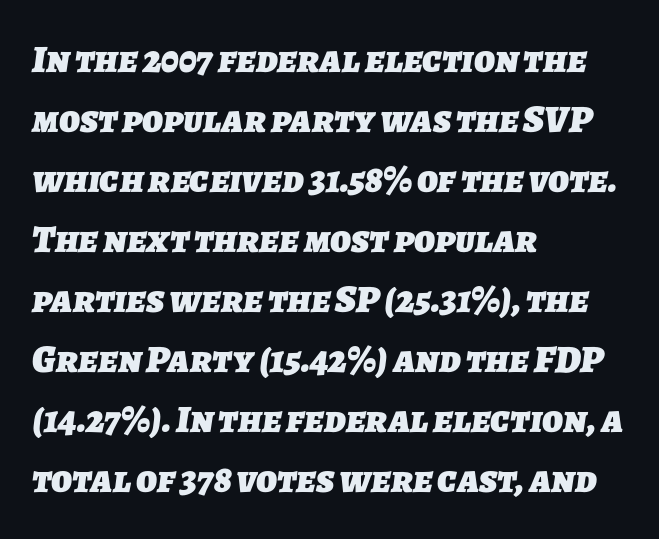
A normal amount of white space separates one row of letters from the next. This sample has the flowing, uneven cadence of proportional lettering. Inter-character spacing is left at the font's built-in metrics. Type without underlining.
